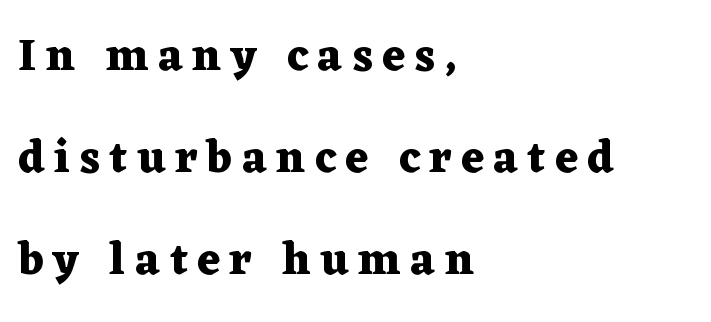
The image shows 45 px heavy, wide serif type, upright; set left-aligned, loose line spacing (2.27x), unusually wide letter spacing (+0.21 em), not underlined; medium stroke contrast and a medium x-height.
